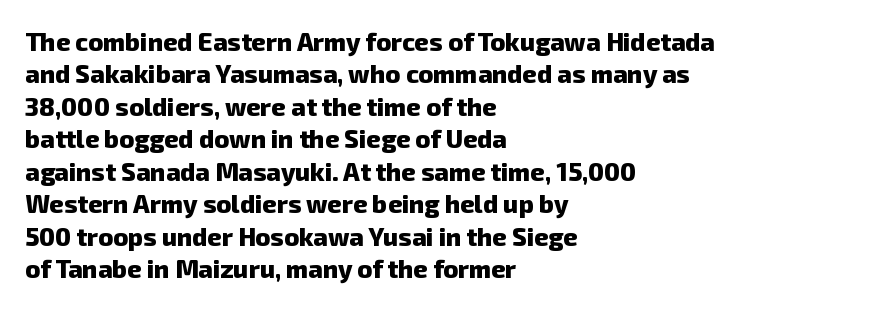
Q: Is the text bold? A: Yes.
Q: Is the text underlined? A: No.
Q: How is the paragraph aligned? A: Left-aligned.
Q: Is the spacing between letters normal or unusually wide? A: Normal.
Q: Is the spacing between lines tight, normal or loose? A: Normal.
